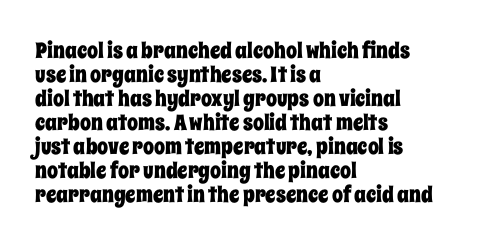
Nobody drew a line under any word here. Compared with typical body copy, the letter spacing here is the same. The type sits square on the baseline with zero lean. Left-aligned paragraph, ragged on the right. This sample trades vertical openness for compactness between lines.
